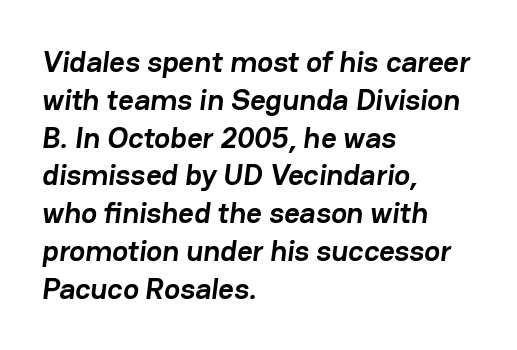
The image shows 30 px semibold sans-serif type; set left-aligned, normal line spacing (1.26x), normal letter spacing, not underlined; low stroke contrast and a medium x-height.
